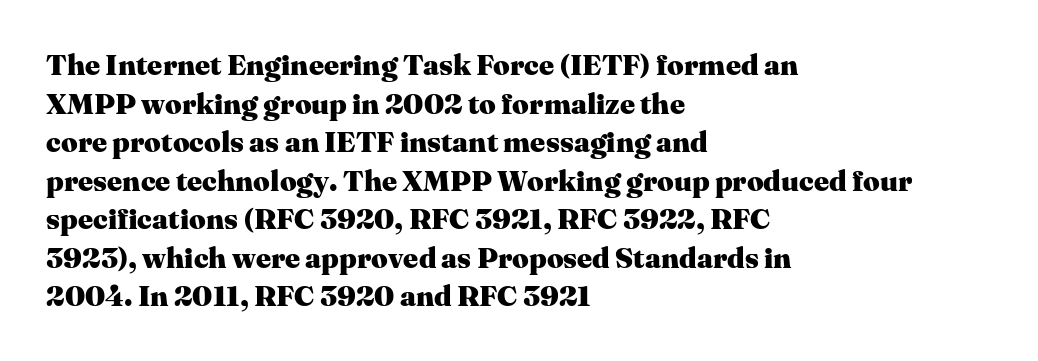
Q: Is the text bold? A: Yes.
Q: Is the text italic (slanted)? A: No, it is upright.
Q: Is the typeface a serif or a sans-serif typeface? A: Serif.
Q: Is the text underlined? A: No.
Q: How is the paragraph aligned? A: Left-aligned.
Q: Is the spacing between letters normal or unusually wide? A: Normal.
Q: Is the spacing between lines tight, normal or loose? A: Normal.
Q: Width (condensed, normal, or wide)? A: Normal.
Q: Stroke contrast? A: Medium.
Q: x-height? A: Medium.
Q: Monospaced? A: No.
